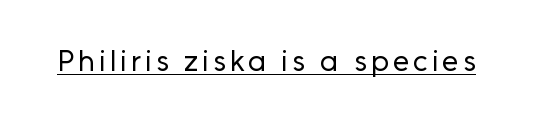
{"serif": "no", "italic": "no", "bold": "no", "weight": "regular", "width": "normal", "stroke_contrast": "low", "x_height": "medium", "monospaced": "no", "underline": "yes", "glyph_px": 30}
